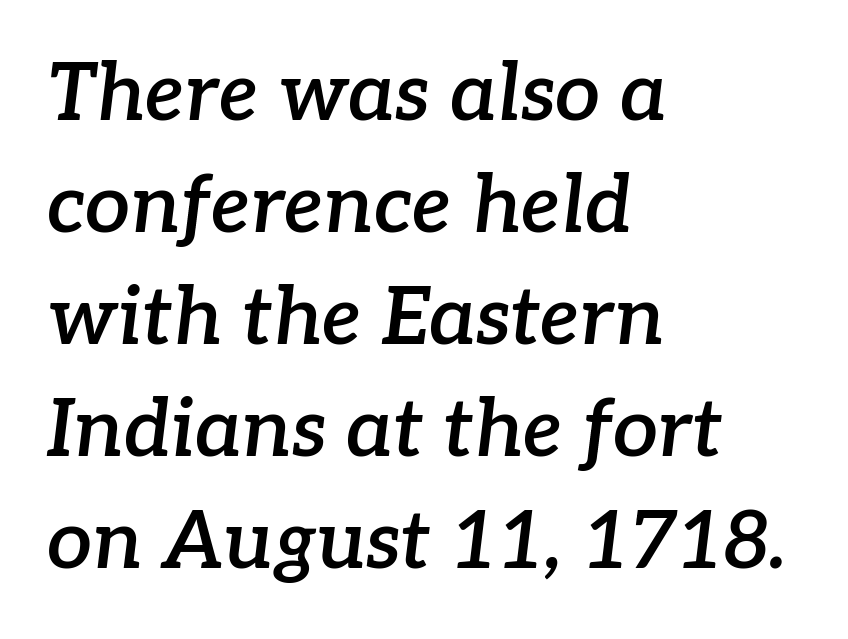
The zone under the glyphs is completely vacant. Default kerning and tracking; the words read as compact shapes. Posture: slanted. The rendering uses a semibold face; strokes are thickened but not to full bold.
